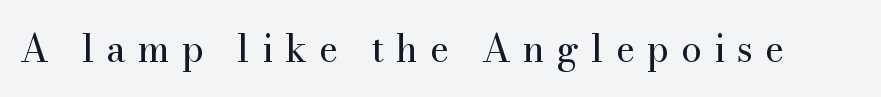
Q: Is the text bold? A: No.
Q: Is the text italic (slanted)? A: No, it is upright.
Q: Is the typeface a serif or a sans-serif typeface? A: Serif.
Q: Is the text underlined? A: No.
Q: Is the spacing between letters normal or unusually wide? A: Unusually wide.
Q: Width (condensed, normal, or wide)? A: Normal.
Q: Stroke contrast? A: Medium.
Q: x-height? A: Small.
Q: Monospaced? A: No.
